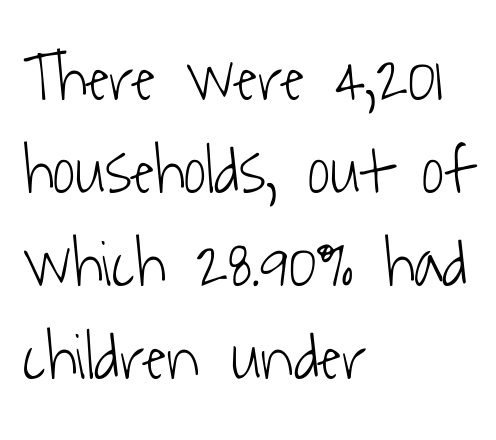
{"serif": "no", "bold": "no", "weight": "light", "width": "condensed", "stroke_contrast": "low", "x_height": "medium", "monospaced": "no", "underline": "no", "align": "left", "line_spacing": "normal", "line_spacing_ratio": 1.37, "letter_spacing": "normal", "letter_spacing_em": 0.0, "glyph_px": 68}
